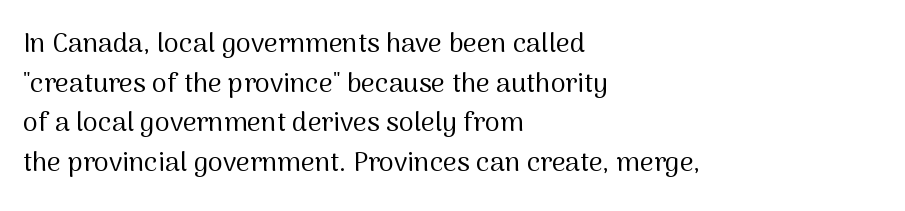
The image shows 27 px text type, upright; set left-aligned, normal line spacing (1.47x), normal letter spacing, not underlined.
